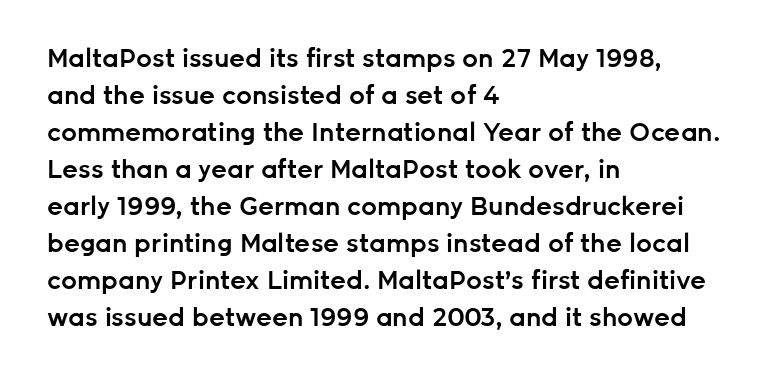
The image shows 25 px text type, upright; set left-aligned, normal line spacing (1.48x), normal letter spacing, not underlined.
